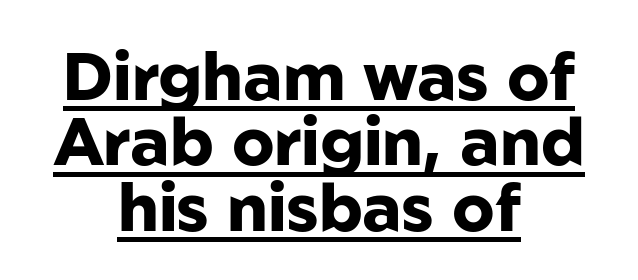
The image shows 66 px heavy sans-serif type, upright; set centered, tight line spacing (0.99x), normal letter spacing, underlined; low stroke contrast and a medium x-height.
